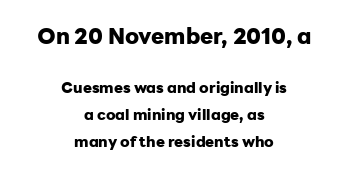
Where is the straight margin? There isn't one; the lines are centered. Larger block? The one above; the one below is distinctly smaller. Nothing unusual about the tracking: characters are spaced as the font intends. The space directly below the letters is spotless. Posture: straight, roman, zero tilt.
